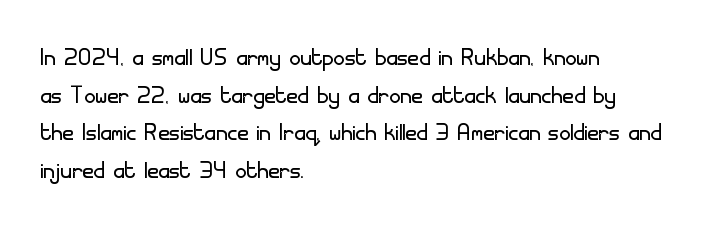
Beneath every word, the page is bare. Nope, not italic — everything's standing straight. No extra ink here — the face is not bold. Reading down the block, your eye returns to a fixed left position each line. Students, note that the glyphs here touch the page at normal intervals.
